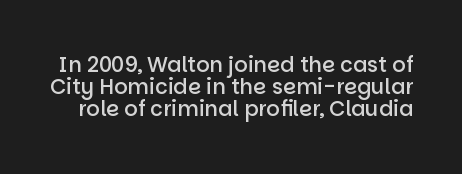
The image shows 21 px text type, upright; set tight line spacing (1.05x), normal letter spacing, not underlined.
